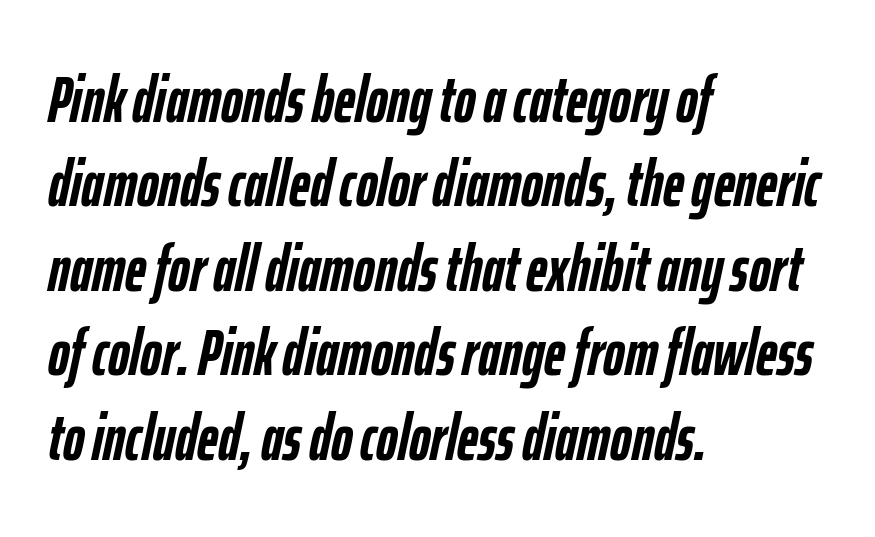
Q: Is the text bold? A: Yes.
Q: Is the text italic (slanted)? A: Yes, it leans right by about 12 degrees.
Q: Is the text underlined? A: No.
Q: How is the paragraph aligned? A: Left-aligned.
Q: Is the spacing between letters normal or unusually wide? A: Normal.
Q: Is the spacing between lines tight, normal or loose? A: Normal.
Q: Width (condensed, normal, or wide)? A: Condensed.
Q: Stroke contrast? A: Low.
Q: x-height? A: Medium.
Q: Monospaced? A: No.
